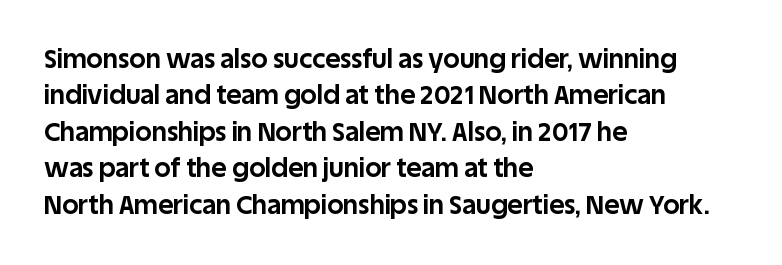
{"italic": "no", "bold": "yes", "underline": "no", "align": "left", "line_spacing": "normal", "line_spacing_ratio": 1.4, "letter_spacing": "normal", "letter_spacing_em": 0.0, "glyph_px": 26}
